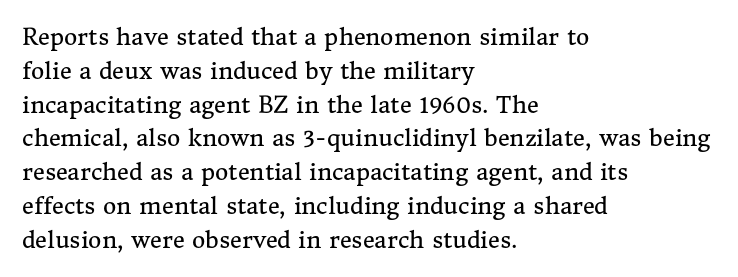
Q: Is the text bold? A: No.
Q: Is the text italic (slanted)? A: No, it is upright.
Q: Is the text underlined? A: No.
Q: How is the paragraph aligned? A: Left-aligned.
Q: Is the spacing between letters normal or unusually wide? A: Normal.
Q: Is the spacing between lines tight, normal or loose? A: Normal.
